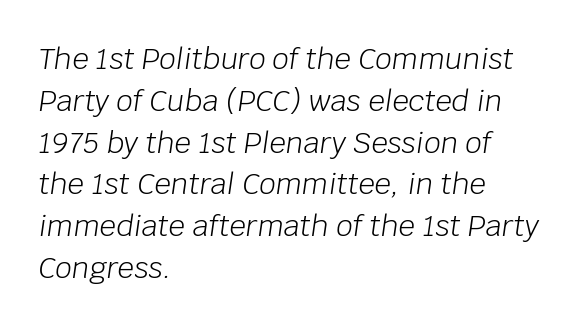
Q: Is the text bold? A: No.
Q: Is the text italic (slanted)? A: Yes, it leans right by about 8 degrees.
Q: Is the text underlined? A: No.
Q: How is the paragraph aligned? A: Left-aligned.
Q: Is the spacing between letters normal or unusually wide? A: Normal.
Q: Is the spacing between lines tight, normal or loose? A: Normal.
Q: Width (condensed, normal, or wide)? A: Normal.
Q: Stroke contrast? A: Low.
Q: x-height? A: Large.
Q: Monospaced? A: No.
